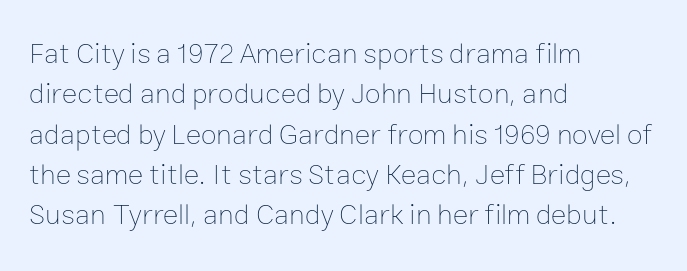
Q: Is the text bold? A: No.
Q: Is the text italic (slanted)? A: No, it is upright.
Q: Is the text underlined? A: No.
Q: How is the paragraph aligned? A: Left-aligned.
Q: Is the spacing between letters normal or unusually wide? A: Normal.
Q: Is the spacing between lines tight, normal or loose? A: Normal.
Q: Width (condensed, normal, or wide)? A: Normal.
Q: Stroke contrast? A: Low.
Q: x-height? A: Medium.
Q: Monospaced? A: No.
